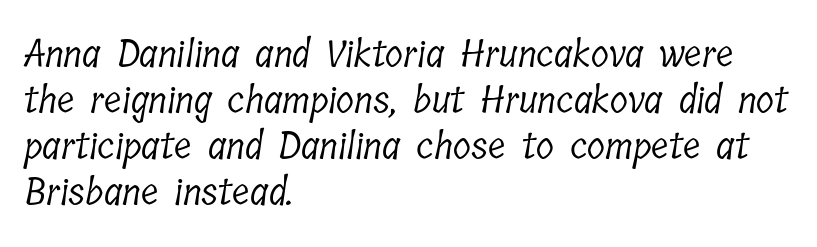
The image shows 37 px light, condensed serif type; set left-aligned, line spacing 1.24x, normal letter spacing, not underlined; low stroke contrast and a medium x-height.
